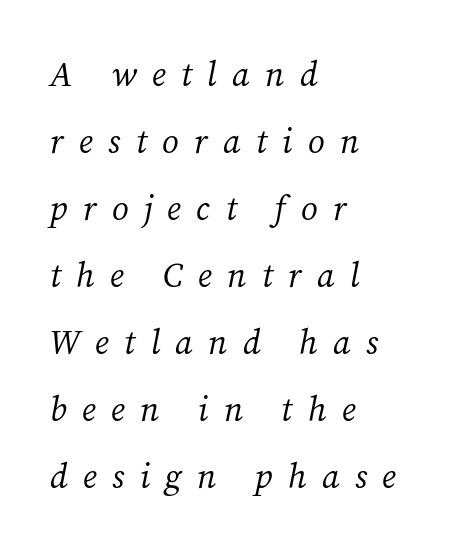
{"serif": "yes", "italic": "yes", "lean": "right", "slant_degrees": 12, "bold": "no", "weight": "regular", "width": "normal", "stroke_contrast": "medium", "x_height": "medium", "monospaced": "no", "underline": "no", "align": "left", "line_spacing": "loose", "line_spacing_ratio": 1.97, "letter_spacing": "wide", "letter_spacing_em": 0.45, "glyph_px": 34}
